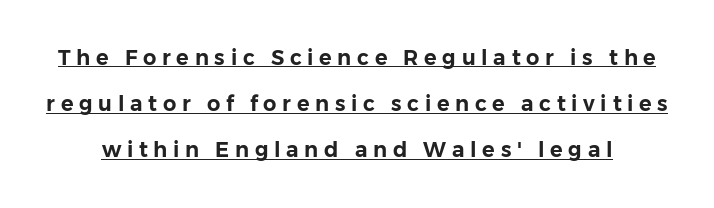
{"italic": "no", "underline": "yes", "line_spacing": "loose", "line_spacing_ratio": 2.2, "letter_spacing": "wide", "letter_spacing_em": 0.27, "glyph_px": 21}
